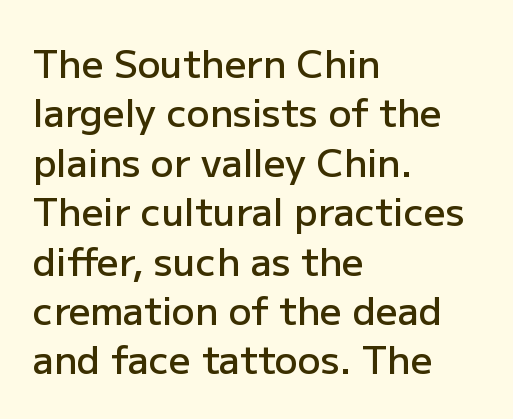
The image shows 38 px semibold sans-serif type, upright; set left-aligned, normal line spacing (1.3x), normal letter spacing, not underlined; low stroke contrast and a medium x-height.
